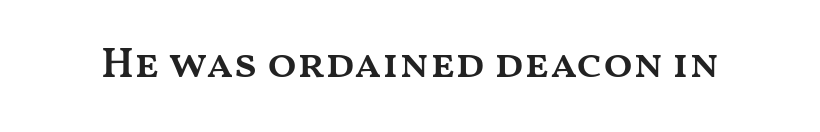
Q: Is the text bold? A: Semi-bold.
Q: Is the text italic (slanted)? A: No, it is upright.
Q: Is the text underlined? A: No.
Q: Is the spacing between letters normal or unusually wide? A: Normal.
Q: Width (condensed, normal, or wide)? A: Wide.
Q: Stroke contrast? A: Medium.
Q: x-height? A: Medium.
Q: Monospaced? A: No.
